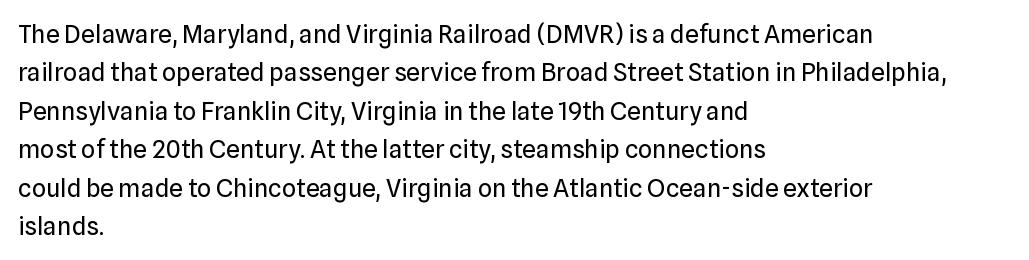
This sample uses an upright cut, with every glyph sitting square on the baseline. The string is rendered with underlining switched off. Tracking value appears to be zero — textbook default spacing. The lines in this sample share a left origin and differ only in where they stop. Vertical spacing — default.
